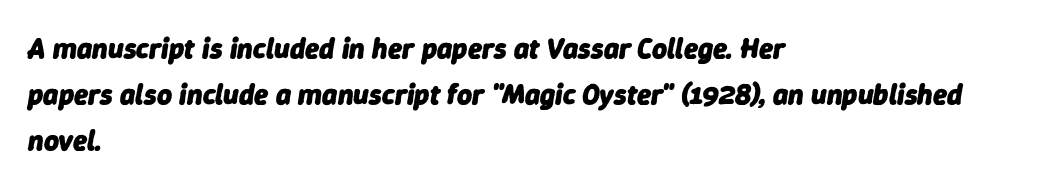
A full-strength bold gives these letters their thick strokes. Evenly set lines give the paragraph a standard silhouette. Anything drawn beneath the words? Only blank space. This sample has the flowing, uneven cadence of proportional lettering.
